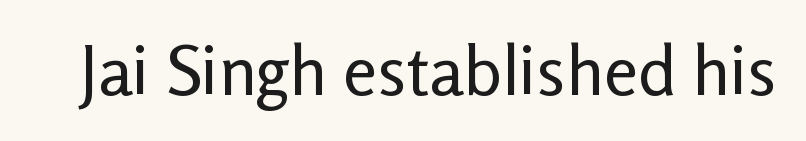
The image shows 69 px regular-weight sans-serif type, upright; set normal letter spacing, not underlined; low stroke contrast and a medium x-height.
